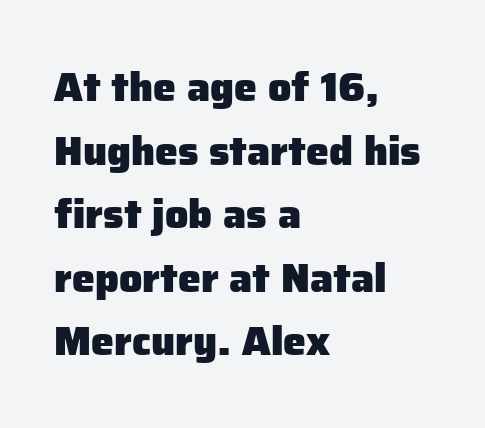
Q: Is the text bold? A: Yes.
Q: Is the text italic (slanted)? A: No, it is upright.
Q: Is the typeface a serif or a sans-serif typeface? A: Sans-serif.
Q: Is the text underlined? A: No.
Q: How is the paragraph aligned? A: Left-aligned.
Q: Is the spacing between letters normal or unusually wide? A: Normal.
Q: Is the spacing between lines tight, normal or loose? A: Normal.
Q: Width (condensed, normal, or wide)? A: Normal.
Q: Stroke contrast? A: Low.
Q: x-height? A: Medium.
Q: Monospaced? A: No.
